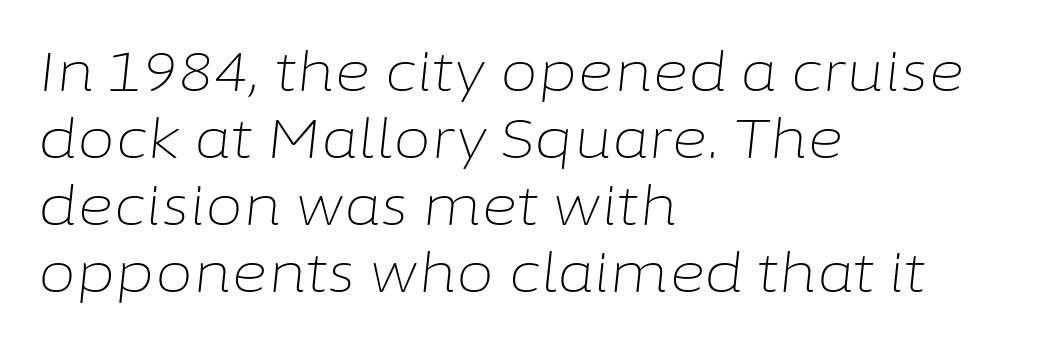
Q: Is the text bold? A: No.
Q: Is the text italic (slanted)? A: Yes, it leans right by about 6 degrees.
Q: Is the text underlined? A: No.
Q: How is the paragraph aligned? A: Left-aligned.
Q: Is the spacing between letters normal or unusually wide? A: Normal.
Q: Width (condensed, normal, or wide)? A: Normal.
Q: Stroke contrast? A: Low.
Q: x-height? A: Medium.
Q: Monospaced? A: No.
